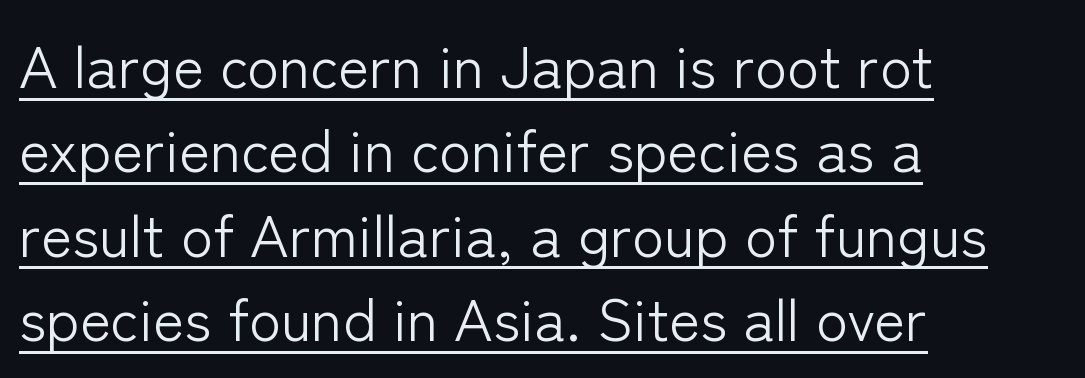
{"serif": "no", "italic": "no", "bold": "no", "weight": "light", "width": "normal", "stroke_contrast": "low", "x_height": "medium", "monospaced": "no", "underline": "yes", "align": "left", "line_spacing": "normal", "line_spacing_ratio": 1.43, "letter_spacing": "normal", "letter_spacing_em": 0.0, "glyph_px": 59}
